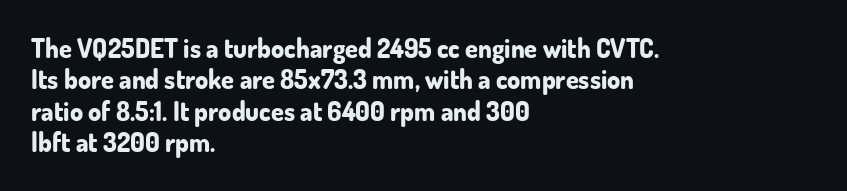
The image shows 26 px bold type, upright; set left-aligned, line spacing 1.21x, normal letter spacing, not underlined.
